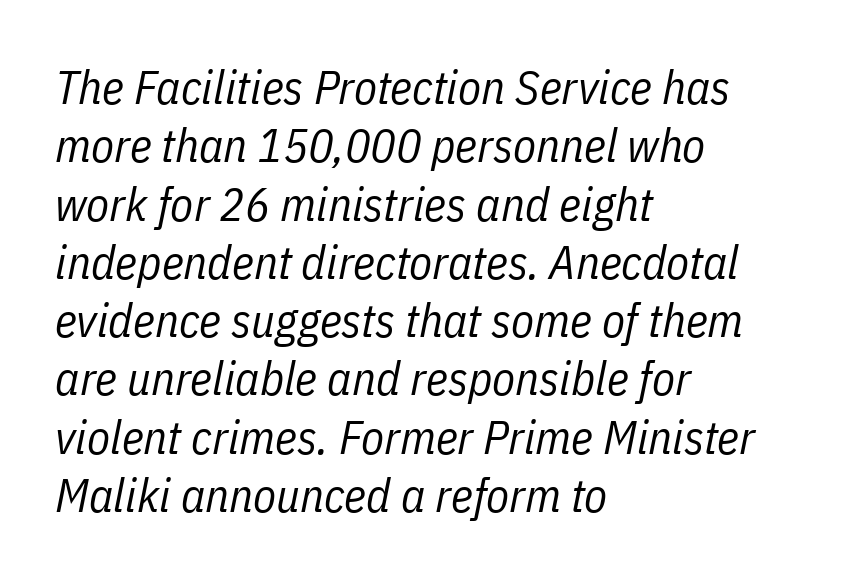
The image shows 47 px regular-weight, condensed type, italic (leaning right); set left-aligned, line spacing 1.24x, normal letter spacing, not underlined; low stroke contrast and a medium x-height.
